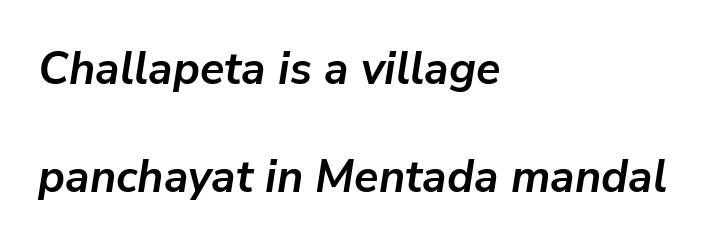
Q: Is the text bold? A: Yes.
Q: Is the text italic (slanted)? A: Yes, it leans right by about 9 degrees.
Q: Is the text underlined? A: No.
Q: How is the paragraph aligned? A: Left-aligned.
Q: Is the spacing between letters normal or unusually wide? A: Normal.
Q: Is the spacing between lines tight, normal or loose? A: Loose.
Q: Width (condensed, normal, or wide)? A: Normal.
Q: Stroke contrast? A: Low.
Q: x-height? A: Medium.
Q: Monospaced? A: No.
